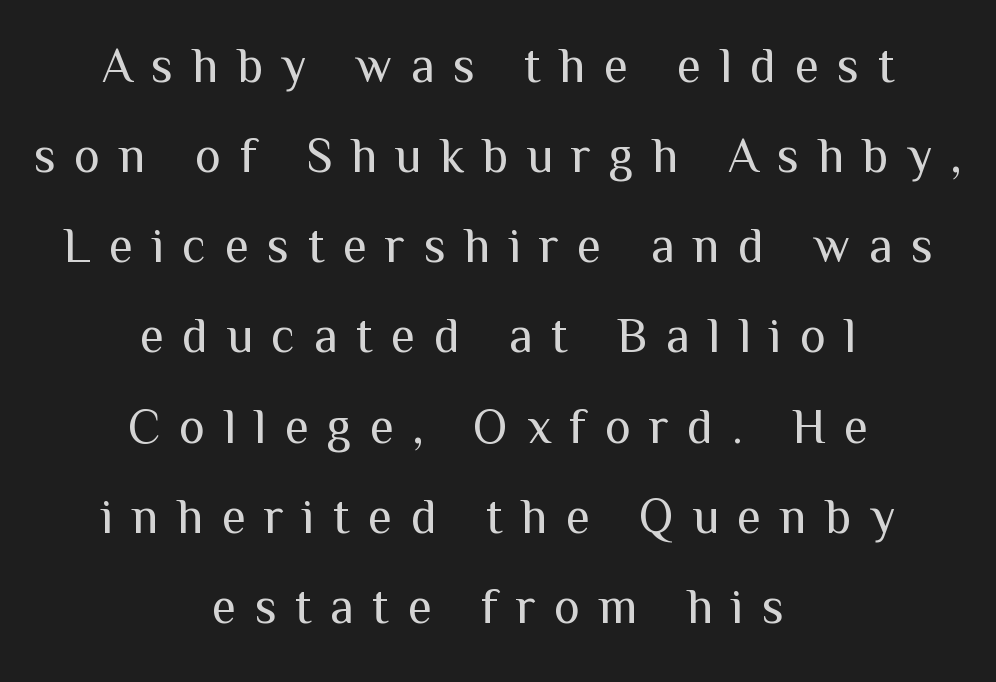
Stroke mass is kept to a normal reading level or below. Is this a fixed-width face? No — the glyphs have proportional, varying widths. You can tell from the bare stems that sans-serif type was used. The space beneath each line is pristine and unruled. The typesetter chose a symmetrical, centered arrangement here.
